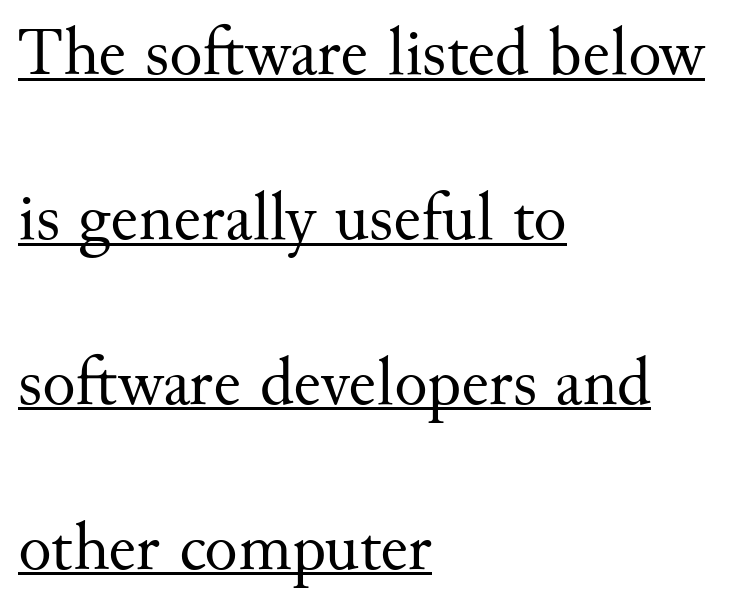
{"serif": "yes", "italic": "no", "bold": "no", "weight": "regular", "width": "normal", "stroke_contrast": "medium", "x_height": "small", "monospaced": "no", "underline": "yes", "align": "left", "line_spacing": "loose", "line_spacing_ratio": 2.39, "letter_spacing": "normal", "letter_spacing_em": 0.0, "glyph_px": 69}
